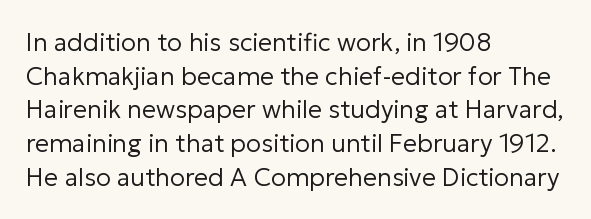
Honestly, there is no underline to notice here at all. When letters stand straight like this, we call the style roman or upright. The passage shown stacks its lines at a standard gap. Horizontal alignment here is leftward, the default for most running prose. Ink coverage per letter is moderate at most.
